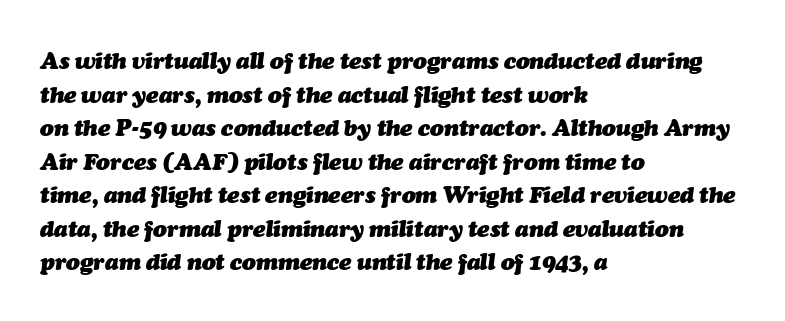
Q: Is the text bold? A: Yes.
Q: Is the text italic (slanted)? A: Yes, it leans right by about 7 degrees.
Q: Is the text underlined? A: No.
Q: How is the paragraph aligned? A: Left-aligned.
Q: Is the spacing between letters normal or unusually wide? A: Normal.
Q: Is the spacing between lines tight, normal or loose? A: Normal.
